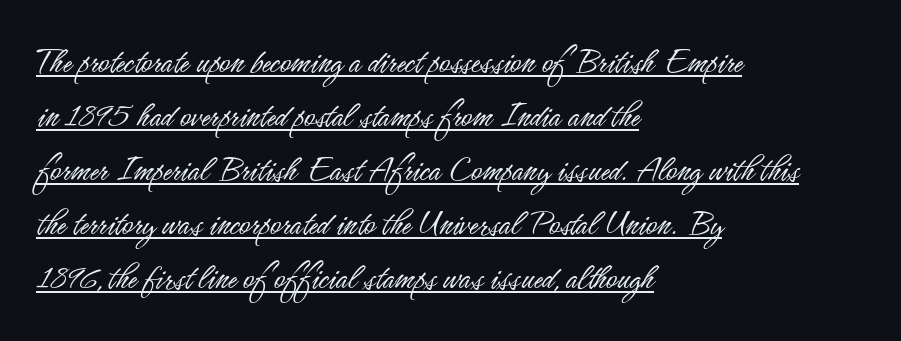
The image shows 37 px light, condensed sans-serif type; set left-aligned, normal line spacing (1.46x), normal letter spacing, underlined; low stroke contrast and a small x-height.
